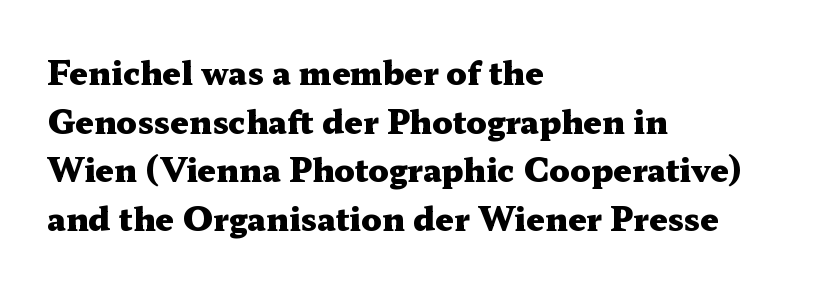
The image shows 32 px heavy, wide serif type, upright; set left-aligned, normal line spacing (1.52x), normal letter spacing, not underlined; medium stroke contrast and a medium x-height.
